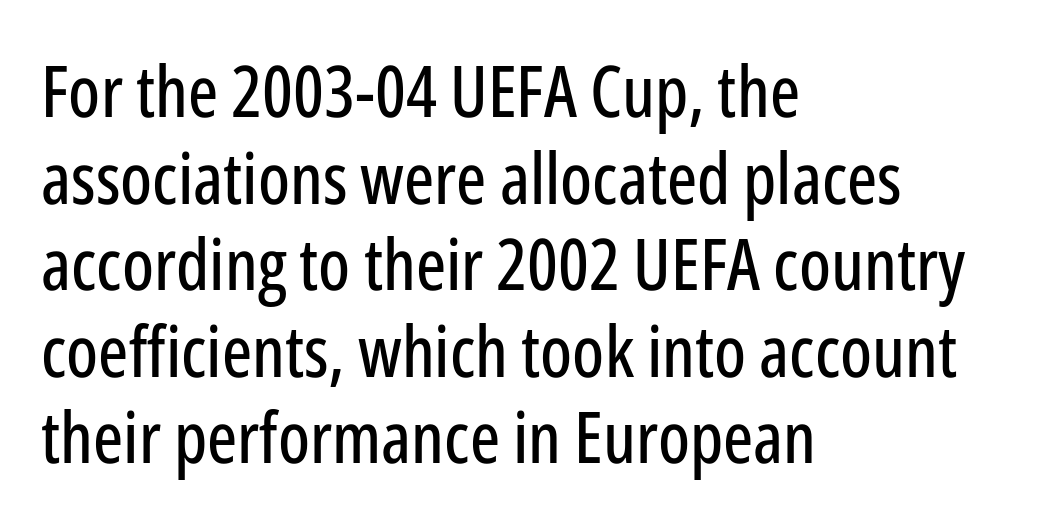
Typeset ragged right — the left edge is the straight one. This rendering leaves character spacing at its baseline value. Glance below the letters and you will spot only blank space. The letters advance in unequal steps, a hallmark of proportional type. Are there feet on the stems? There aren't — it's a sans.
